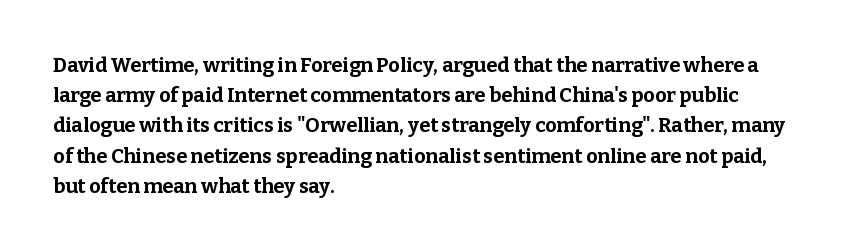
{"italic": "no", "bold": "yes", "underline": "no", "align": "left", "line_spacing": "normal", "line_spacing_ratio": 1.51, "letter_spacing": "normal", "letter_spacing_em": 0.0, "glyph_px": 20}
